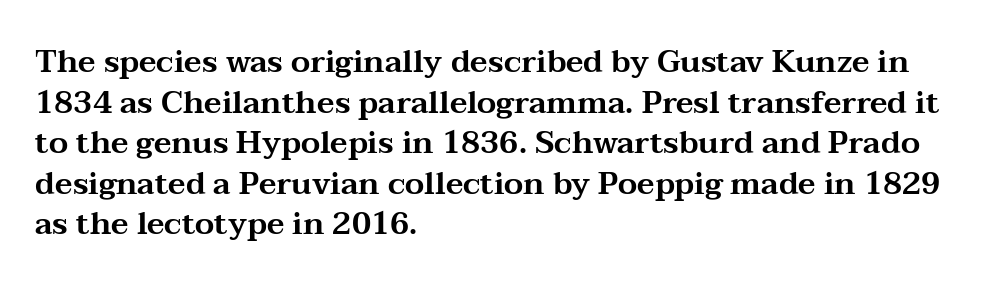
The gaps between neighbouring characters are ordinary and unremarkable. The passage shown is typeset with a serif family. Just letters on the line, the space beneath them empty. Rows of type keep a routine distance in the vertical direction. Looks like regular typesetting: each glyph gets only the width it needs. If you drew a ruler down the left edge, every line would touch it.
